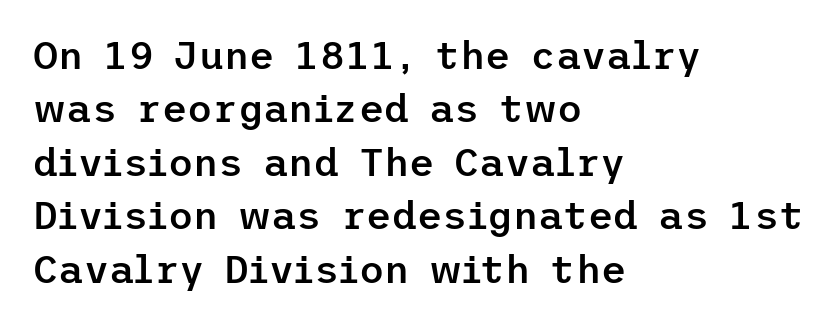
The image shows 39 px semibold sans-serif type, upright; set left-aligned, normal line spacing (1.37x), normal letter spacing, not underlined; low stroke contrast and a medium x-height.
